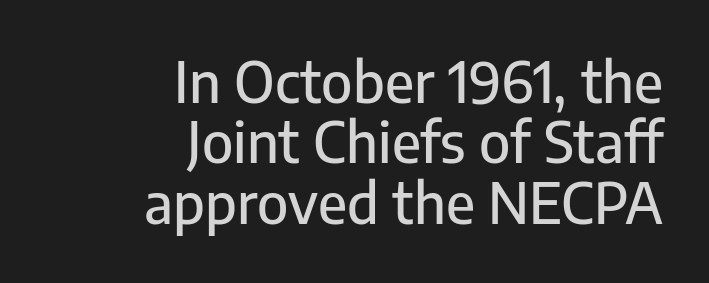
The typography opts for an upright posture over an oblique one. These lines are rendered in a variable-pitch font. Every row of glyphs terminates at an identical x-position on the right. Underline: absent.
